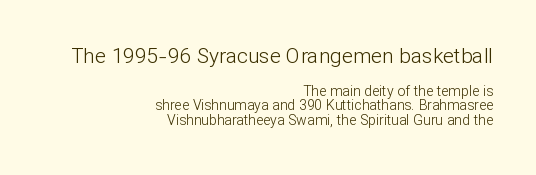
Q: Is the text bold? A: No.
Q: Is the text italic (slanted)? A: No, it is upright.
Q: Is the text underlined? A: No.
Q: How is the paragraph aligned? A: Right-aligned.
Q: Is the spacing between letters normal or unusually wide? A: Normal.
Q: Is the spacing between lines tight, normal or loose? A: Tight.
Q: Which block of text is set in a larger size, the first (top) or the second (bottom)? A: The first (top) one.
